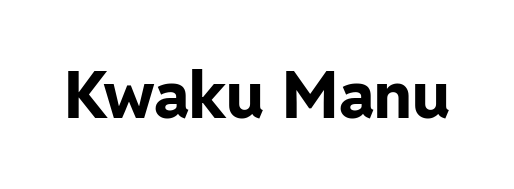
Standard letterfit; no display-style spreading of the glyphs. Character widths vary here, with narrow letters taking less room than wide ones. Emphasis by weight is at full strength: bold. The glyphs are unaccompanied by any horizontal stroke below them. Vertical strokes here are truly vertical. The font family rendered here belongs to the sans-serif group.
